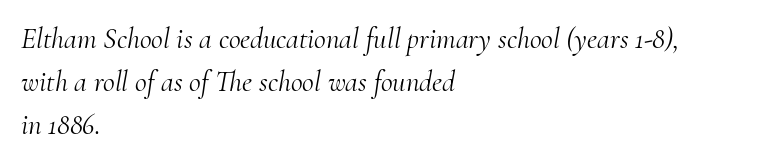
{"serif": "yes", "italic": "yes", "lean": "right", "slant_degrees": 10, "bold": "no", "weight": "light", "width": "normal", "stroke_contrast": "medium", "x_height": "small", "monospaced": "no", "underline": "no", "align": "left", "line_spacing": "normal", "line_spacing_ratio": 1.48, "letter_spacing": "normal", "letter_spacing_em": 0.0, "glyph_px": 29}
